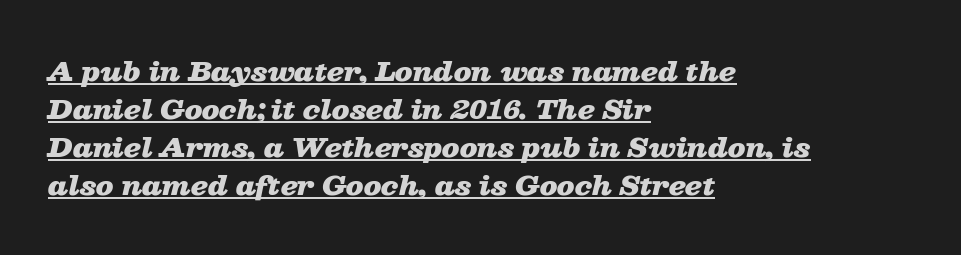
How would I describe the line gaps? Plain and ordinary. Pretty heavy lettering here — definitely bold. Typeset ragged right — the left edge is the straight one. Glyph-to-glyph distance matches everyday printed text. Every word sits above its own underline. These lines were composed using italics.
